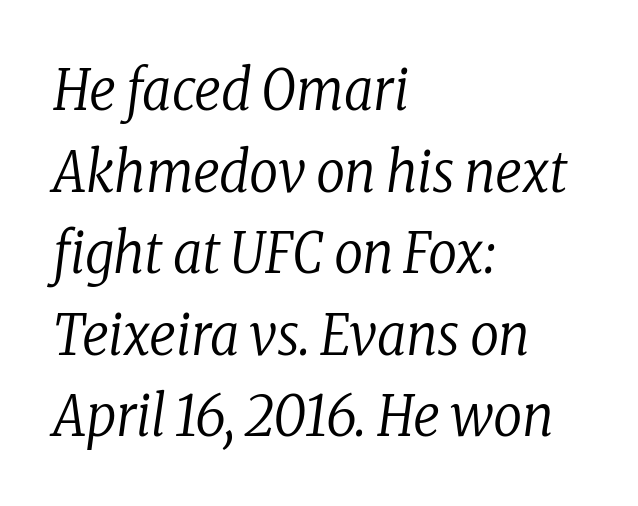
A classic flush-left, rag-right setting is used for this passage. Spacing verdict: proportional, widths tailored to each character. Is the stroke heavy? The answer is a plain regular-or-lighter. The face used here is seriffed, in the tradition of book romans. Is the letter spacing exaggerated? No — it looks like the ordinary default. Descenders hang freely into open space.
